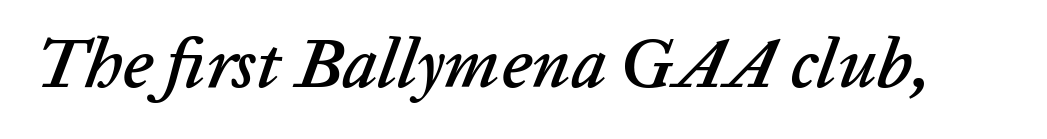
The image shows 70 px text type, italic (leaning right); set normal letter spacing, not underlined; low stroke contrast and a medium x-height.
